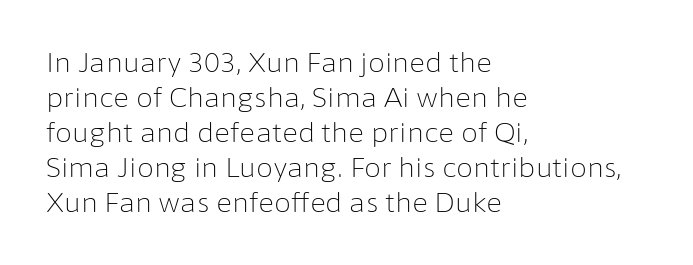
{"italic": "no", "bold": "no", "underline": "no", "align": "left", "line_spacing": "normal", "line_spacing_ratio": 1.3, "letter_spacing": "normal", "letter_spacing_em": 0.0, "glyph_px": 27}
